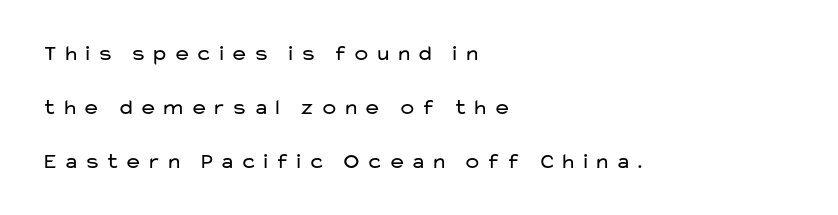
The image shows 22 px text type, upright; set left-aligned, loose line spacing (2.45x), unusually wide letter spacing (+0.21 em), not underlined.
